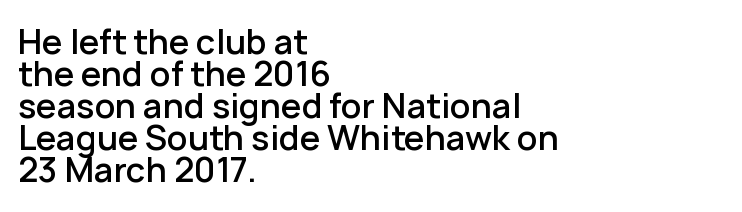
Caption: semibold face, moderately heavy strokes. Honestly, the rows look squashed on top of each other. Character widths vary here, with narrow letters taking less room than wide ones. Posture: straight, roman, zero tilt. The font family rendered here belongs to the sans-serif group. The zone under the glyphs is completely vacant.
